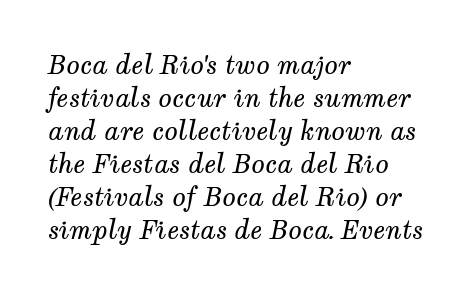
{"italic": "yes", "lean": "right", "slant_degrees": 12, "bold": "no", "underline": "no", "align": "left", "line_spacing": "normal", "line_spacing_ratio": 1.32, "letter_spacing": "normal", "letter_spacing_em": 0.0, "glyph_px": 25}
